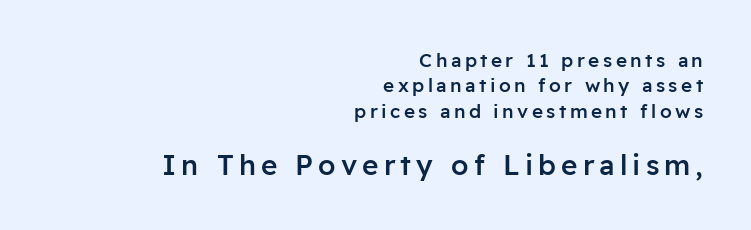
This rendering employs a face without finishing strokes, i.e., a sans-serif. Does the bottom block carry the larger type? Yes, it does. If you measured baseline to baseline, you'd find a middling distance. A fair bit of extra ink — the face is semibold, not bold.
